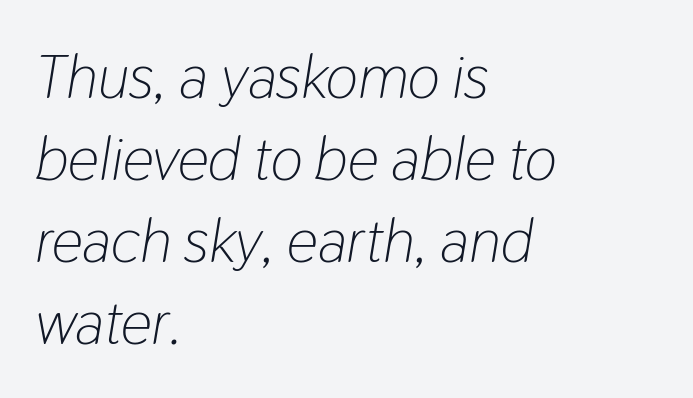
The image shows 62 px light, condensed type, italic (leaning right); set left-aligned, normal line spacing (1.32x), normal letter spacing, not underlined; low stroke contrast and a medium x-height.
